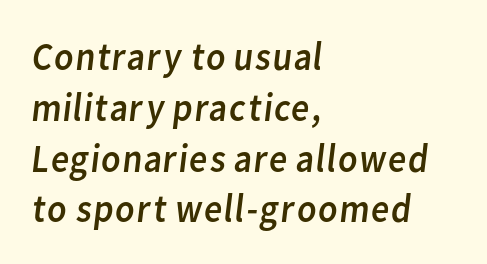
Horizontally, the lines are justified to the leading edge only. The rendering shows plain stroke endings on the letterforms — a sans-serif design. Here the designer chose a conventional face with non-uniform glyph widths. No heavy texture on the line: the type isn't bold.
